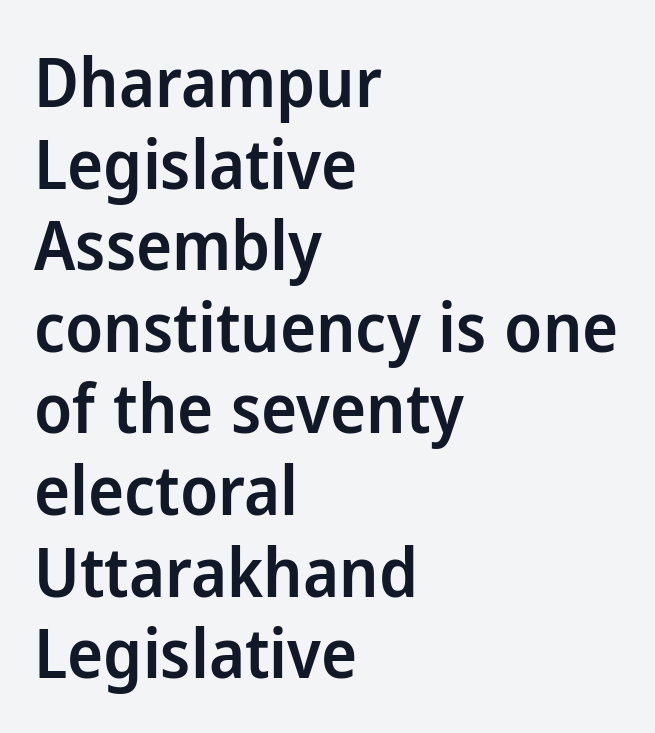
Q: Is the text bold? A: Semi-bold.
Q: Is the text italic (slanted)? A: No, it is upright.
Q: Is the typeface a serif or a sans-serif typeface? A: Sans-serif.
Q: Is the text underlined? A: No.
Q: How is the paragraph aligned? A: Left-aligned.
Q: Is the spacing between letters normal or unusually wide? A: Normal.
Q: Width (condensed, normal, or wide)? A: Normal.
Q: Stroke contrast? A: Low.
Q: x-height? A: Medium.
Q: Monospaced? A: No.
